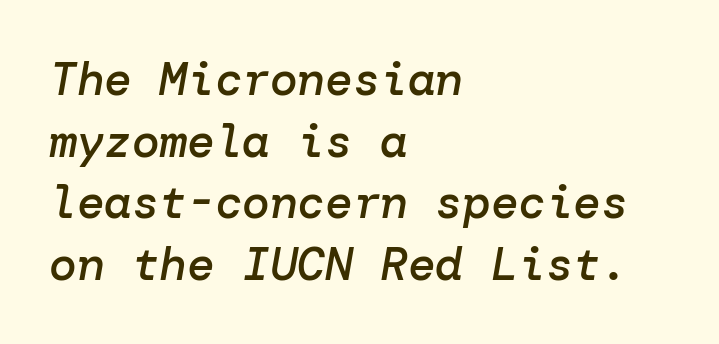
Does the lettering tilt? It does — this is italic. The leading is moderate, giving the passage an even texture. If you drew a ruler down the left edge, every line would touch it. Notice the strokes are somewhat thickened but not fully heavy: this is a semibold.
